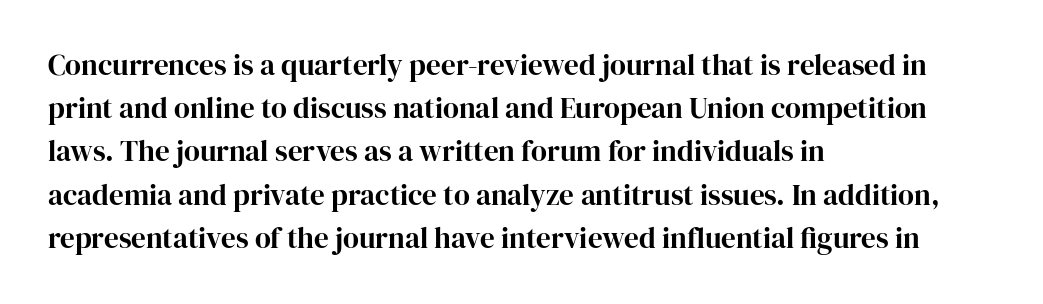
If you drew a ruler down the left edge, every line would touch it. Does the lettering tilt? It doesn't — this is upright. Classification — serif. The strip under each line holds only bare page.
